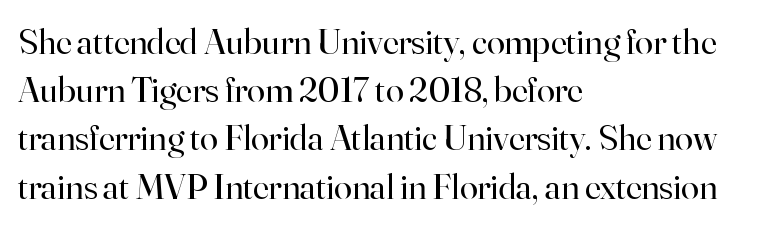
The letters carry serifs — small finishing strokes at the ends of their stems. Quick note: underline off. All the whitespace from short lines collects on the right. If you measured baseline to baseline, you'd find a middling distance. Varying glyph widths throughout — classic text-font behaviour.
